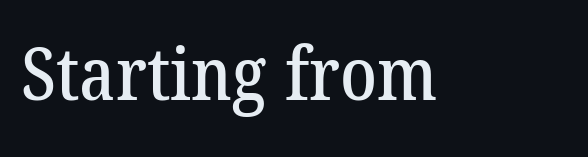
Q: Is the typeface a serif or a sans-serif typeface? A: Serif.
Q: Is the text underlined? A: No.
Q: Is the spacing between letters normal or unusually wide? A: Normal.
Q: Width (condensed, normal, or wide)? A: Normal.
Q: Stroke contrast? A: Low.
Q: x-height? A: Medium.
Q: Monospaced? A: No.
